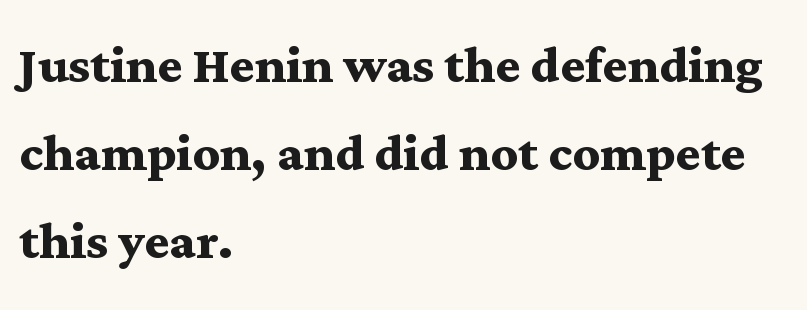
The axis of the letterforms is exactly vertical. Pretty heavy lettering here — definitely bold. The rendering uses natural spacing where letterforms have individual widths. Classification — serif. Compared with typical paragraphs, the rows here are spaced about the same.
